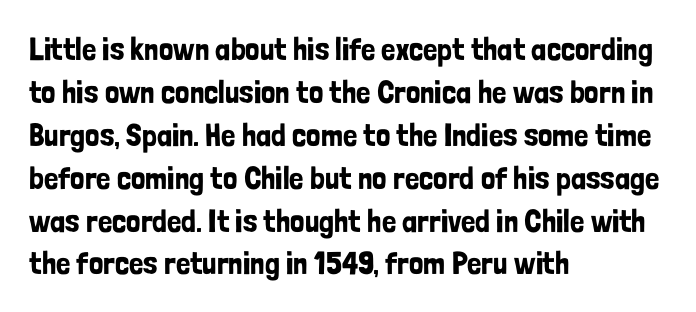
Q: Is the text italic (slanted)? A: No, it is upright.
Q: Is the typeface a serif or a sans-serif typeface? A: Sans-serif.
Q: Is the text underlined? A: No.
Q: How is the paragraph aligned? A: Left-aligned.
Q: Is the spacing between letters normal or unusually wide? A: Normal.
Q: Is the spacing between lines tight, normal or loose? A: Normal.
Q: Width (condensed, normal, or wide)? A: Condensed.
Q: Stroke contrast? A: Low.
Q: x-height? A: Medium.
Q: Monospaced? A: No.
